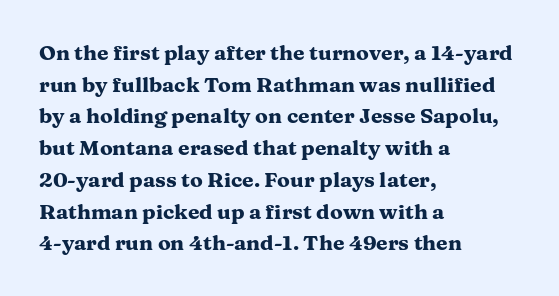
Q: Is the text bold? A: Yes.
Q: Is the text italic (slanted)? A: No, it is upright.
Q: Is the text underlined? A: No.
Q: How is the paragraph aligned? A: Left-aligned.
Q: Is the spacing between letters normal or unusually wide? A: Normal.
Q: Is the spacing between lines tight, normal or loose? A: Normal.
